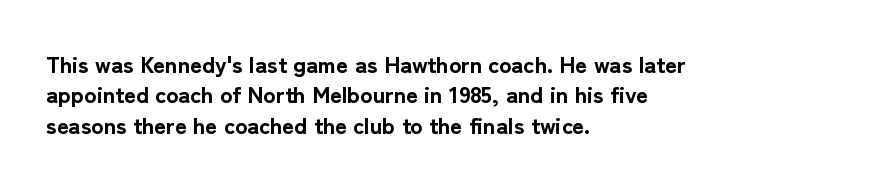
Q: Is the text bold? A: Yes.
Q: Is the text italic (slanted)? A: No, it is upright.
Q: Is the text underlined? A: No.
Q: How is the paragraph aligned? A: Left-aligned.
Q: Is the spacing between letters normal or unusually wide? A: Normal.
Q: Is the spacing between lines tight, normal or loose? A: Normal.
